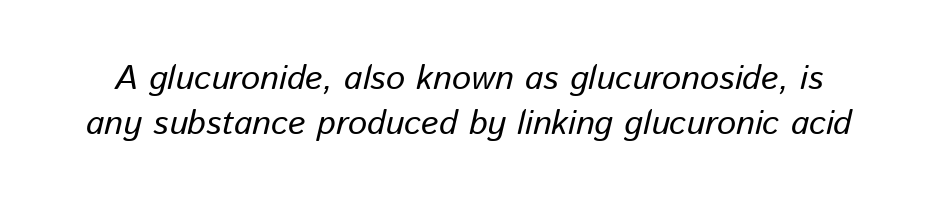
The image shows 34 px text type, italic (leaning right); set normal line spacing (1.31x), normal letter spacing, not underlined; low stroke contrast and a medium x-height.
